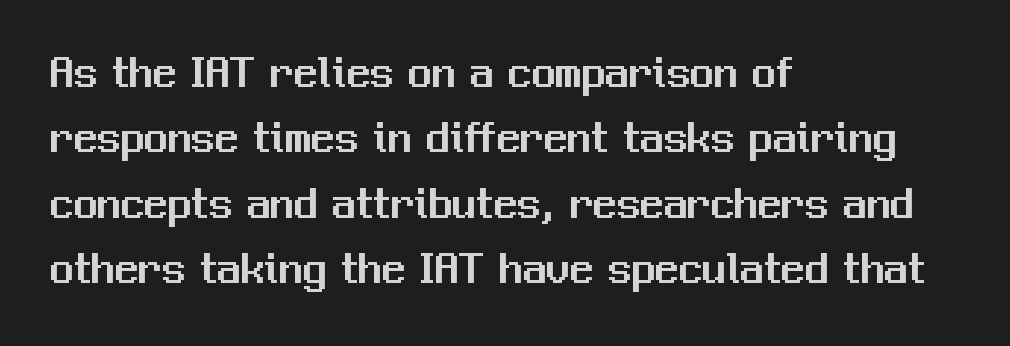
{"serif": "no", "italic": "no", "width": "normal", "stroke_contrast": "medium", "x_height": "medium", "monospaced": "no", "underline": "no", "align": "left", "line_spacing": "normal", "line_spacing_ratio": 1.39, "letter_spacing": "normal", "letter_spacing_em": 0.0, "glyph_px": 47}
